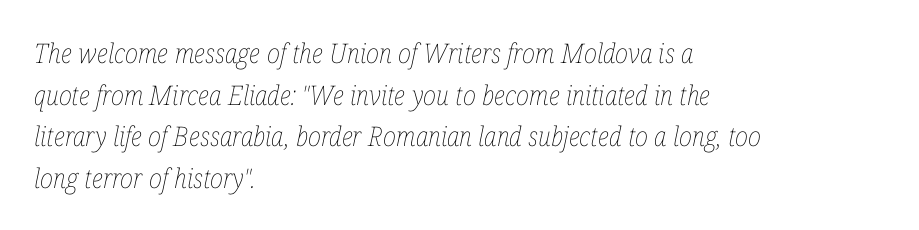
Italic? Definitely — the glyphs are oblique. The paragraph shown leans on its left margin. The rows are spaced the way most documents space them. Just letters on the line, the space beneath them empty.
